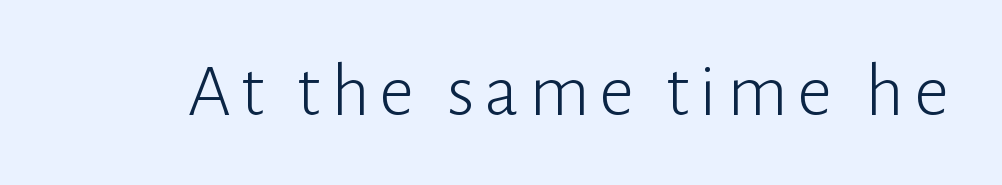
The image shows 76 px light sans-serif type, upright; set not underlined; low stroke contrast and a medium x-height.
